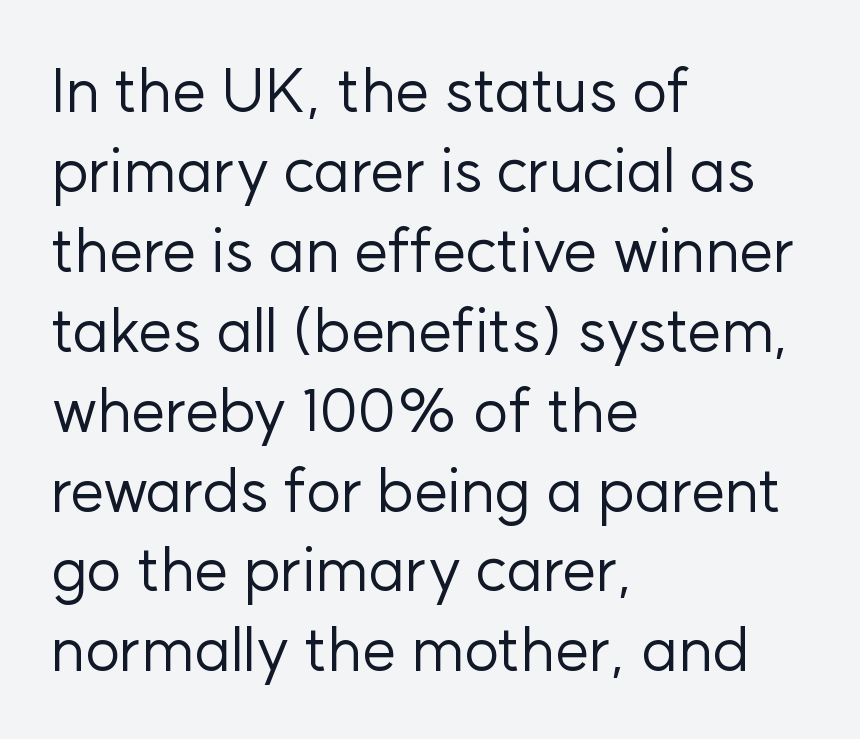
The letters sit at their default tracking, neither squeezed nor spread. This rendering employs a face without finishing strokes, i.e., a sans-serif. Each letter keeps its own natural width here, so spacing adapts to shape. Regular leading. Characters remain perfectly vertical along every line.
